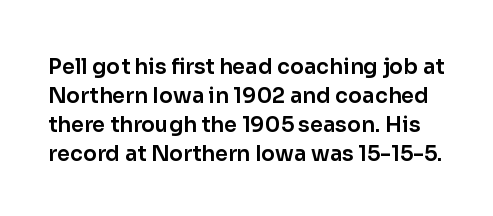
{"italic": "no", "underline": "no", "line_spacing": "normal", "line_spacing_ratio": 1.38, "letter_spacing": "normal", "letter_spacing_em": 0.0, "glyph_px": 21}
